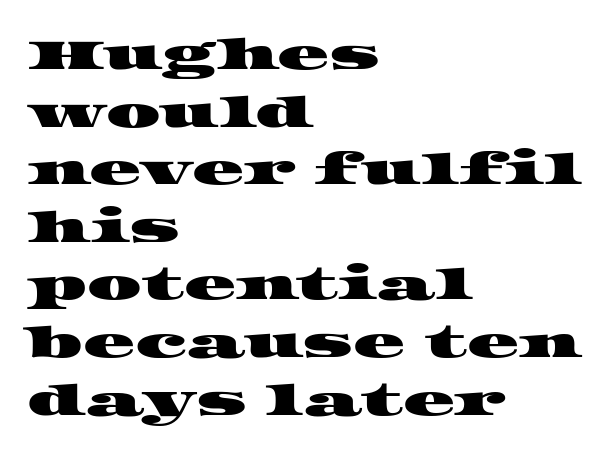
The image shows 43 px wide serif type; set left-aligned, normal line spacing (1.34x), normal letter spacing, not underlined; high stroke contrast and a large x-height.
